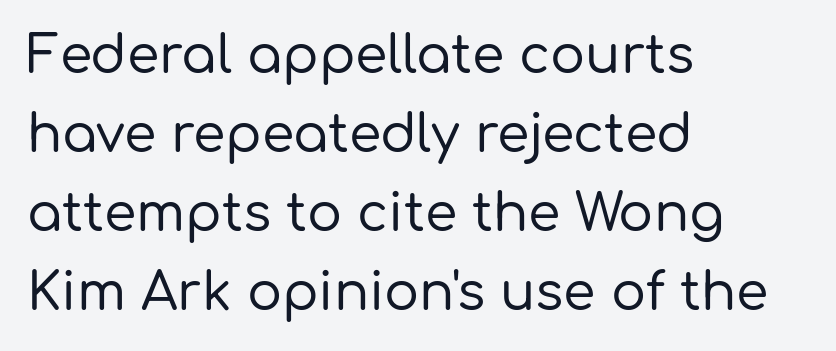
Q: Is the text italic (slanted)? A: No, it is upright.
Q: Is the typeface a serif or a sans-serif typeface? A: Sans-serif.
Q: Is the text underlined? A: No.
Q: How is the paragraph aligned? A: Left-aligned.
Q: Is the spacing between letters normal or unusually wide? A: Normal.
Q: Is the spacing between lines tight, normal or loose? A: Normal.
Q: Width (condensed, normal, or wide)? A: Normal.
Q: Stroke contrast? A: Low.
Q: x-height? A: Medium.
Q: Monospaced? A: No.
